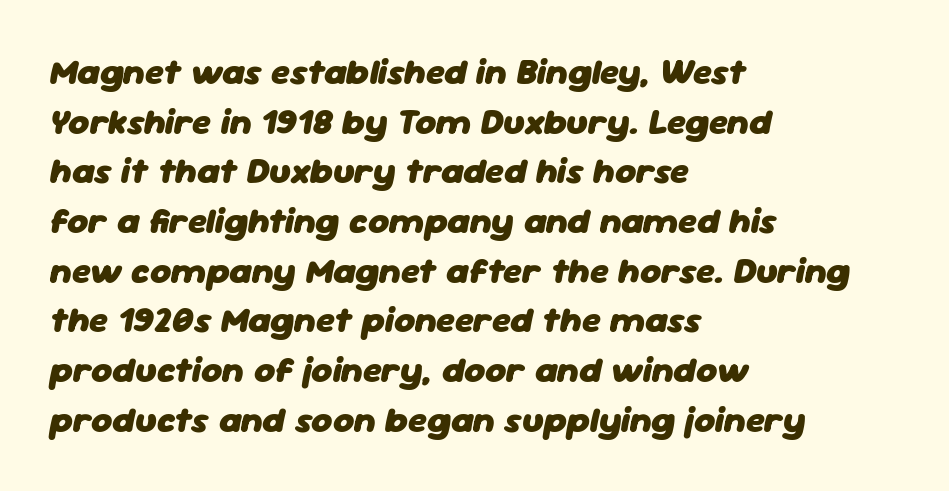
Q: Is the text bold? A: Yes.
Q: Is the text italic (slanted)? A: Yes, it leans right by about 11 degrees.
Q: Is the text underlined? A: No.
Q: How is the paragraph aligned? A: Left-aligned.
Q: Is the spacing between letters normal or unusually wide? A: Normal.
Q: Is the spacing between lines tight, normal or loose? A: Normal.
Q: Width (condensed, normal, or wide)? A: Normal.
Q: Stroke contrast? A: Low.
Q: x-height? A: Medium.
Q: Monospaced? A: No.
